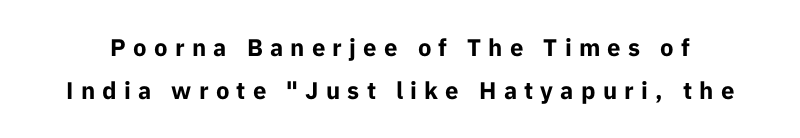
Q: Is the text bold? A: Yes.
Q: Is the text italic (slanted)? A: No, it is upright.
Q: Is the text underlined? A: No.
Q: Is the spacing between letters normal or unusually wide? A: Unusually wide.
